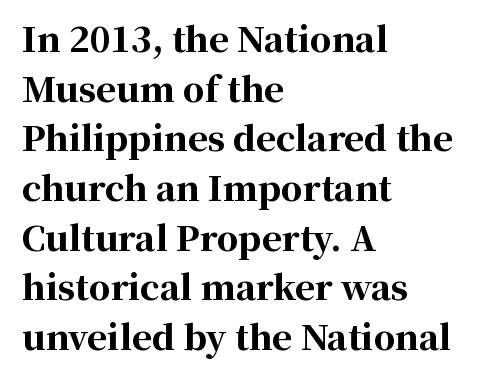
{"serif": "yes", "italic": "no", "bold": "yes", "weight": "bold", "width": "normal", "stroke_contrast": "high", "x_height": "medium", "monospaced": "no", "underline": "no", "align": "left", "line_spacing": "normal", "line_spacing_ratio": 1.46, "letter_spacing": "normal", "letter_spacing_em": 0.0, "glyph_px": 34}
